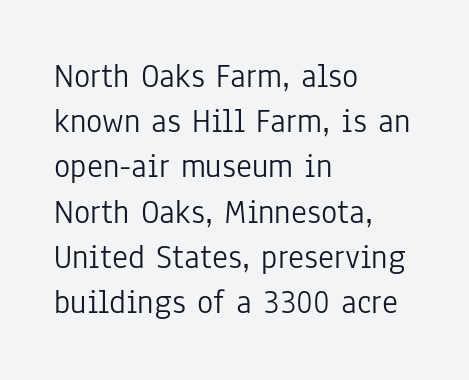
{"serif": "no", "italic": "no", "bold": "no", "weight": "light", "width": "condensed", "stroke_contrast": "low", "x_height": "medium", "monospaced": "no", "underline": "no", "align": "left", "line_spacing": "normal", "line_spacing_ratio": 1.33, "letter_spacing": "normal", "letter_spacing_em": 0.0, "glyph_px": 34}
